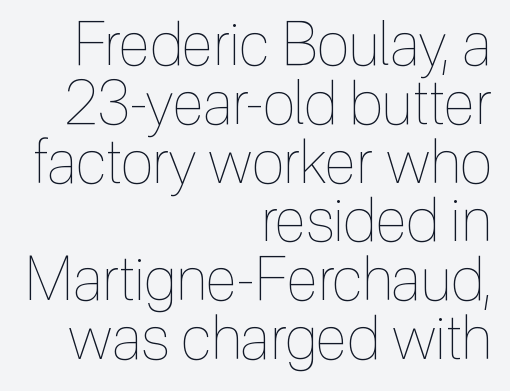
Q: Is the text bold? A: No.
Q: Is the text italic (slanted)? A: No, it is upright.
Q: Is the text underlined? A: No.
Q: How is the paragraph aligned? A: Right-aligned.
Q: Is the spacing between letters normal or unusually wide? A: Normal.
Q: Is the spacing between lines tight, normal or loose? A: Tight.
Q: Width (condensed, normal, or wide)? A: Condensed.
Q: x-height? A: Medium.
Q: Monospaced? A: No.
